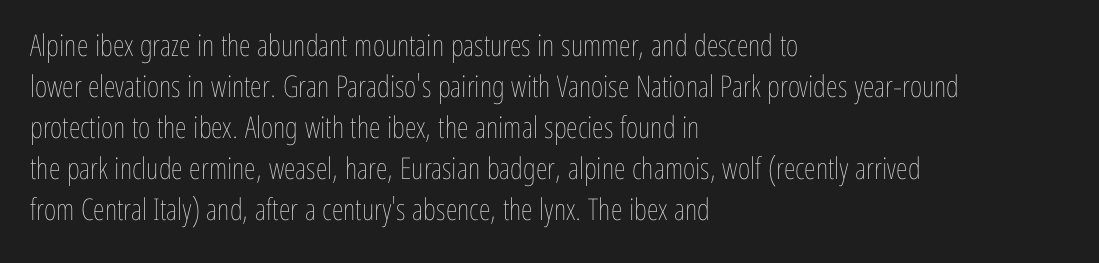
Q: Is the text bold? A: No.
Q: Is the text italic (slanted)? A: No, it is upright.
Q: Is the text underlined? A: No.
Q: How is the paragraph aligned? A: Left-aligned.
Q: Is the spacing between letters normal or unusually wide? A: Normal.
Q: Is the spacing between lines tight, normal or loose? A: Normal.
Q: Width (condensed, normal, or wide)? A: Condensed.
Q: Stroke contrast? A: Low.
Q: x-height? A: Medium.
Q: Monospaced? A: No.
